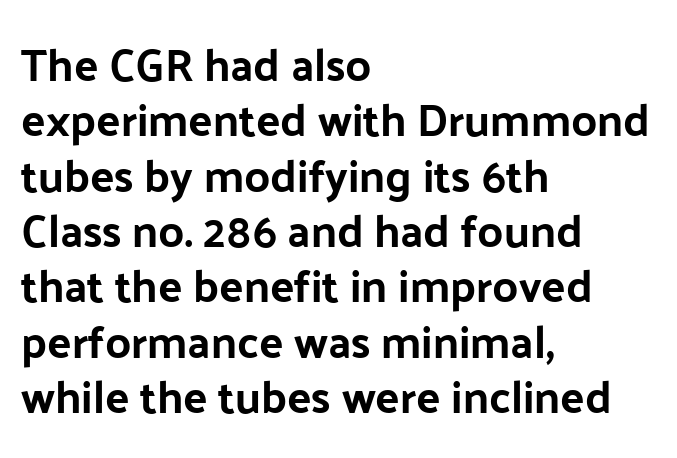
{"serif": "no", "italic": "no", "width": "normal", "stroke_contrast": "low", "x_height": "medium", "monospaced": "no", "underline": "no", "align": "left", "line_spacing_ratio": 1.23, "letter_spacing": "normal", "letter_spacing_em": 0.0, "glyph_px": 45}
